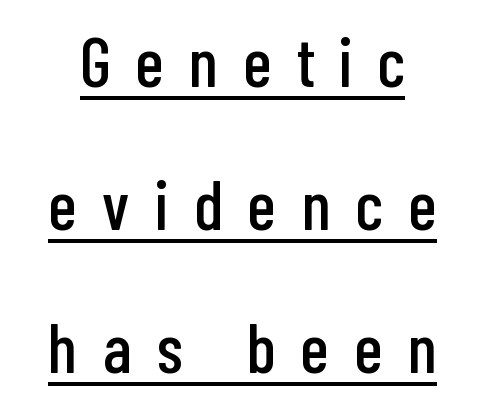
Q: Is the text italic (slanted)? A: No, it is upright.
Q: Is the typeface a serif or a sans-serif typeface? A: Sans-serif.
Q: Is the text underlined? A: Yes.
Q: Is the spacing between letters normal or unusually wide? A: Unusually wide.
Q: Is the spacing between lines tight, normal or loose? A: Loose.
Q: Width (condensed, normal, or wide)? A: Condensed.
Q: Stroke contrast? A: Low.
Q: x-height? A: Medium.
Q: Monospaced? A: No.
